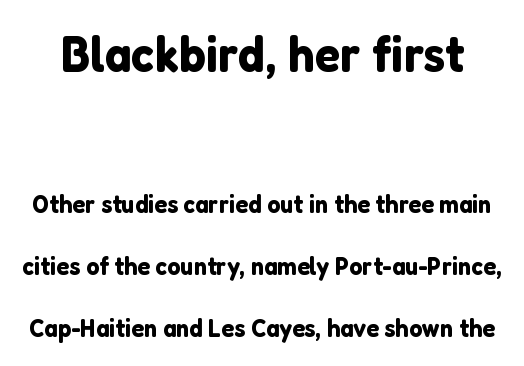
The image shows 52 px sans-serif type, upright; set loose line spacing (2.39x), normal letter spacing, not underlined; the first (top) block is 2.0x larger; low stroke contrast and a medium x-height.
